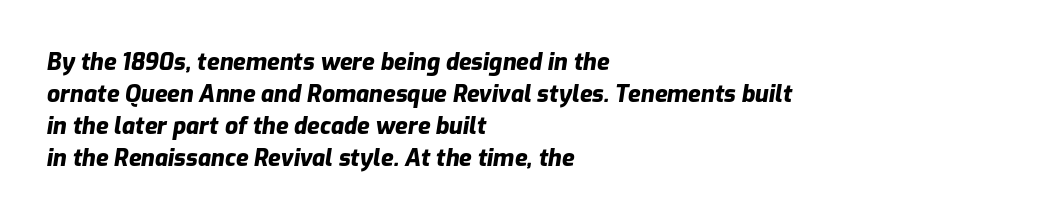
The image shows 23 px bold type, italic (leaning right); set left-aligned, normal line spacing (1.39x), normal letter spacing, not underlined.
